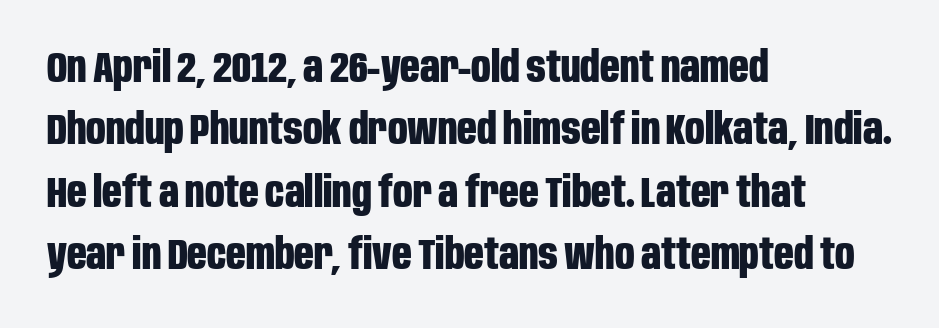
The image shows 43 px bold, condensed sans-serif type, upright; set left-aligned, normal line spacing (1.45x), normal letter spacing, not underlined; low stroke contrast and a large x-height.
